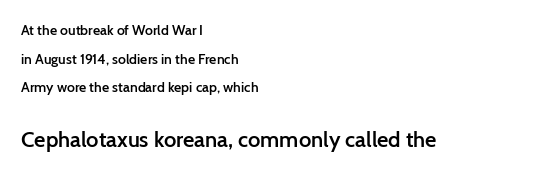
Q: Is the text bold? A: Semi-bold.
Q: Is the text italic (slanted)? A: No, it is upright.
Q: Is the text underlined? A: No.
Q: How is the paragraph aligned? A: Left-aligned.
Q: Is the spacing between letters normal or unusually wide? A: Normal.
Q: Is the spacing between lines tight, normal or loose? A: Loose.
Q: Which block of text is set in a larger size, the first (top) or the second (bottom)? A: The second (bottom) one.
